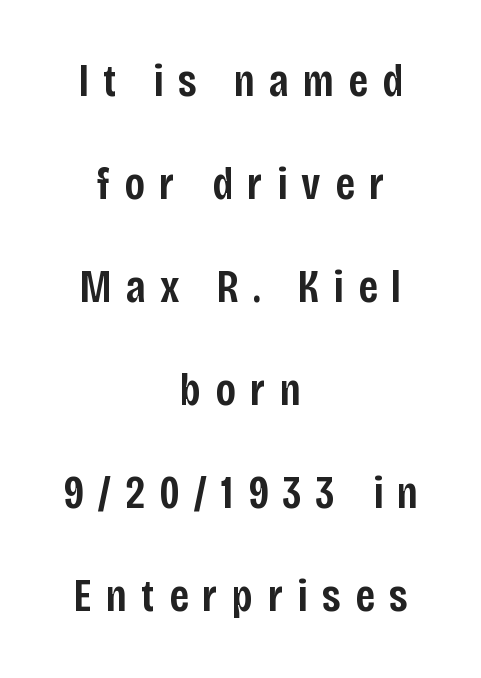
Q: Is the text bold? A: Semi-bold.
Q: Is the text italic (slanted)? A: No, it is upright.
Q: Is the typeface a serif or a sans-serif typeface? A: Sans-serif.
Q: Is the text underlined? A: No.
Q: How is the paragraph aligned? A: Centered.
Q: Is the spacing between letters normal or unusually wide? A: Unusually wide.
Q: Is the spacing between lines tight, normal or loose? A: Loose.
Q: Width (condensed, normal, or wide)? A: Condensed.
Q: Stroke contrast? A: Low.
Q: x-height? A: Large.
Q: Monospaced? A: No.
